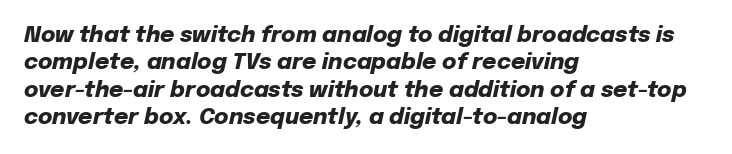
The words here are not underlined. Horizontally, the lines are justified to the leading edge only. On the weight axis this lands at bold, roughly 700. The rendering keeps characters at their native spacing.
